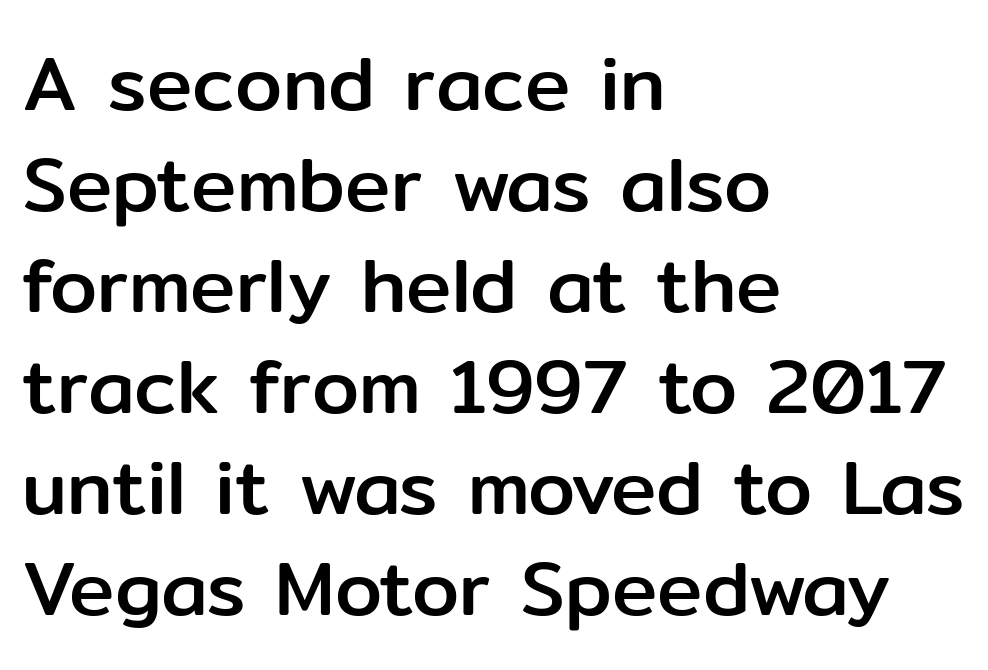
The rendering anchors every line to the left-hand side. Letter spacing: default. A typesetter would label this face a sans. The zone under the glyphs is completely vacant. Character widths vary here, with narrow letters taking less room than wide ones. Vertical strokes here are truly vertical.
